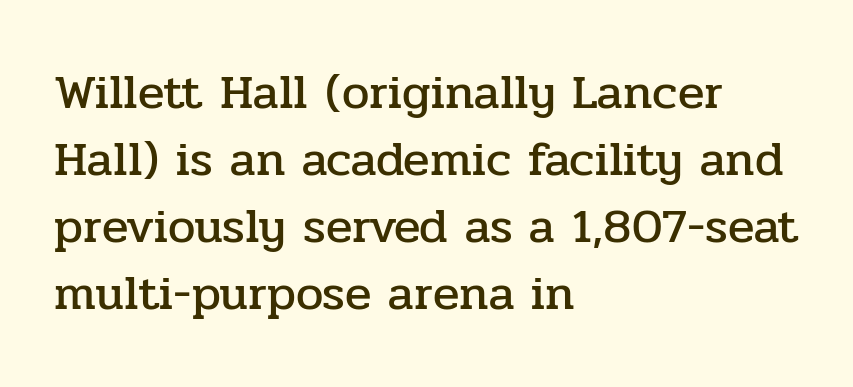
The image shows 49 px serif type, upright; set left-aligned, normal line spacing (1.37x), normal letter spacing, not underlined; low stroke contrast and a medium x-height.
